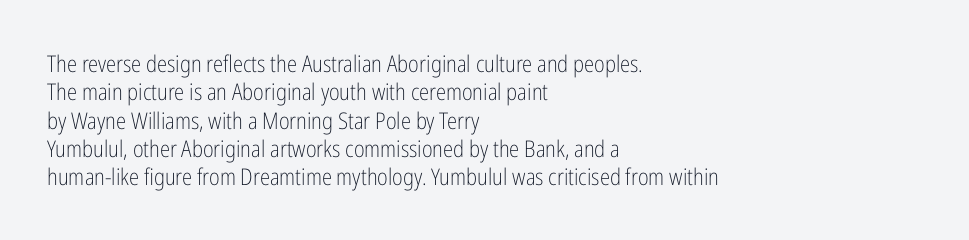
The image shows 23 px text type, upright; set left-aligned, line spacing 1.23x, normal letter spacing, not underlined.
